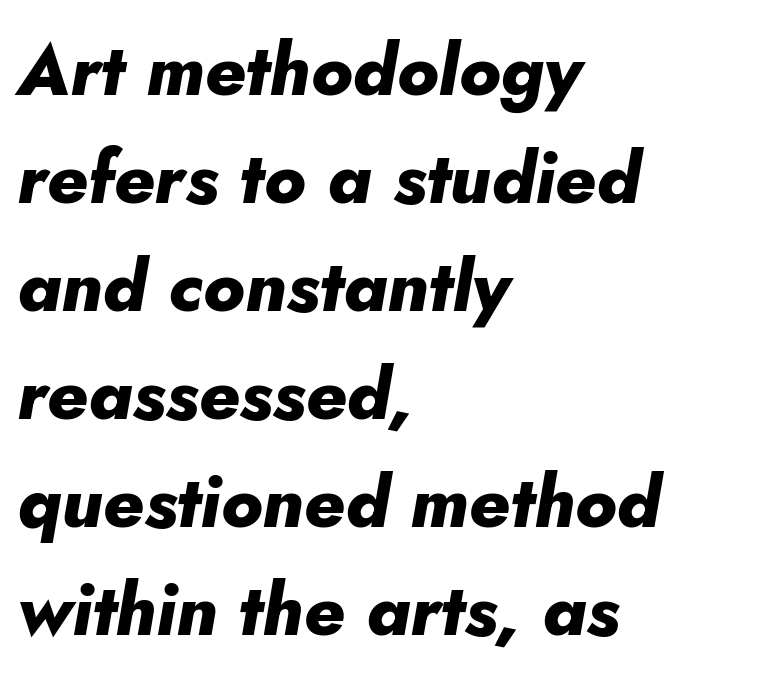
The words here are not underlined. How heavy is the stroke? Heavy — this is a bold. Think of a printed novel: that variable character pitch is what you see here. Regular leading. The specimen reads as italic at a glance.
